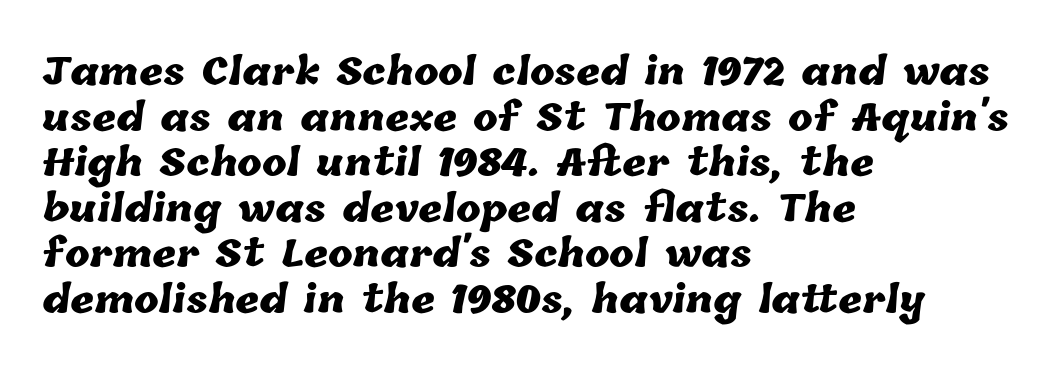
The image shows 37 px heavy type; set left-aligned, line spacing 1.23x, normal letter spacing, not underlined; low stroke contrast and a medium x-height.
